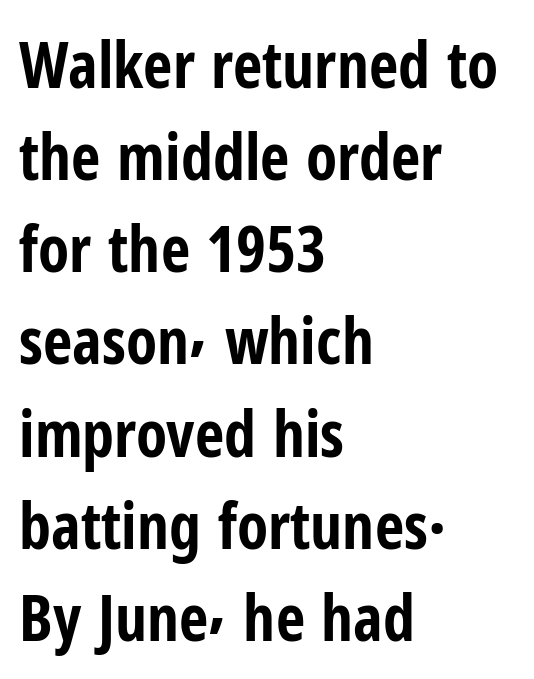
{"serif": "no", "italic": "no", "bold": "yes", "weight": "bold", "width": "condensed", "stroke_contrast": "low", "x_height": "medium", "monospaced": "no", "underline": "no", "align": "left", "line_spacing": "normal", "line_spacing_ratio": 1.44, "letter_spacing": "normal", "letter_spacing_em": 0.0, "glyph_px": 64}
